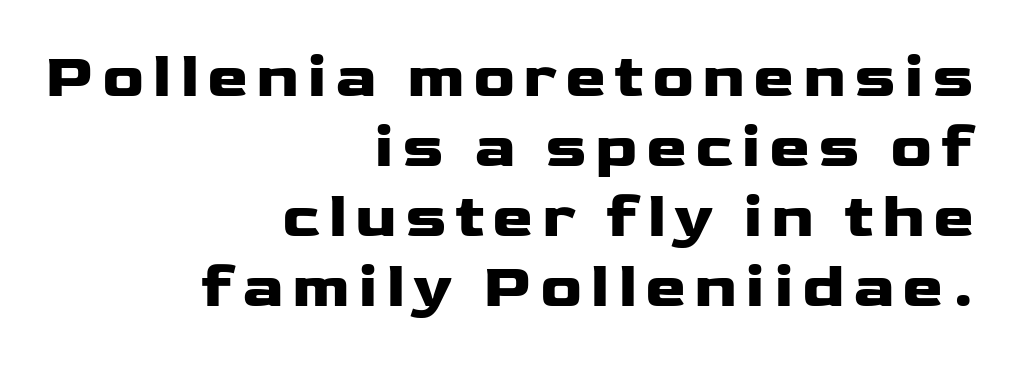
Descenders hang freely into open space. Weight check: bold — yes, fully. Vertical strokes here are truly vertical. The text was rendered using a sans face with plain stroke endings. A flush-right, rag-left setting is used for this passage. Vertical spacing — tight.
